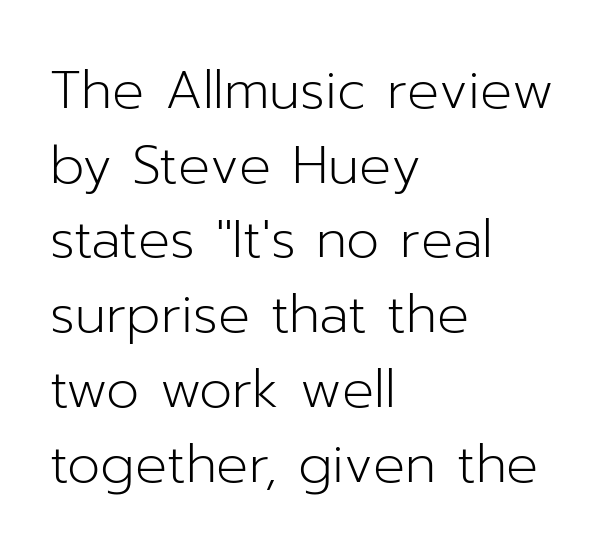
Q: Is the text bold? A: No.
Q: Is the text italic (slanted)? A: No, it is upright.
Q: Is the typeface a serif or a sans-serif typeface? A: Sans-serif.
Q: Is the text underlined? A: No.
Q: How is the paragraph aligned? A: Left-aligned.
Q: Is the spacing between letters normal or unusually wide? A: Normal.
Q: Is the spacing between lines tight, normal or loose? A: Normal.
Q: Width (condensed, normal, or wide)? A: Normal.
Q: Stroke contrast? A: Low.
Q: x-height? A: Medium.
Q: Monospaced? A: No.
